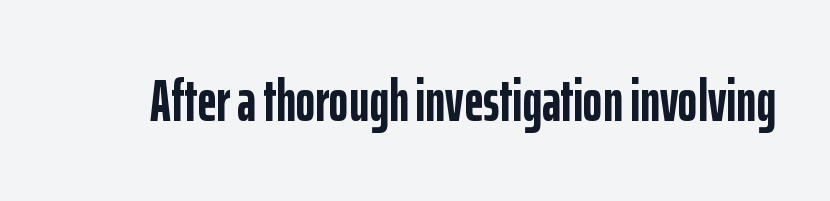
Typesetter's note: full bold, strokes at maximum text heaviness. Font category for this specimen: sans-serif. Italic? Not at all — the glyphs are vertical. You could not count columns in this text — the font is proportionally spaced.
